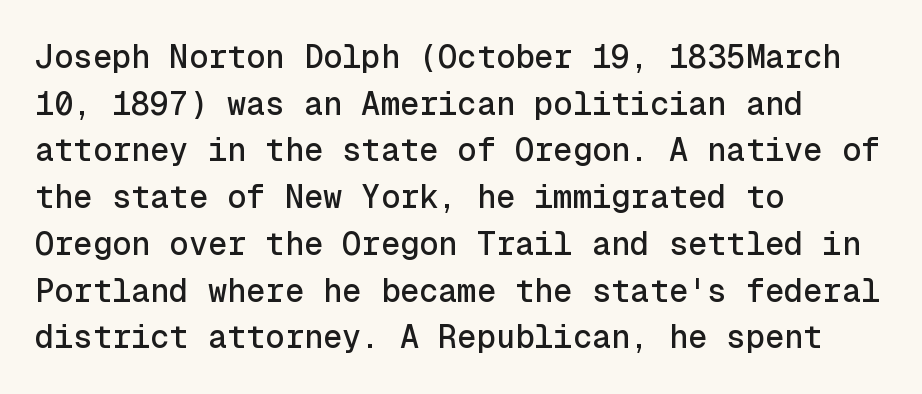
The image shows 32 px sans-serif type, upright, monospaced; set left-aligned, normal line spacing (1.46x), normal letter spacing, not underlined; a medium x-height.
